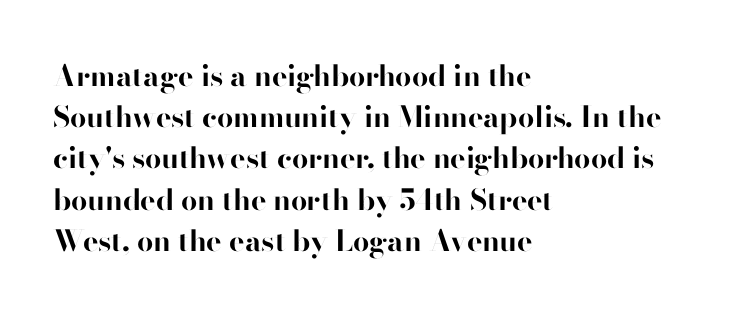
Q: Is the text bold? A: Yes.
Q: Is the text italic (slanted)? A: No, it is upright.
Q: Is the typeface a serif or a sans-serif typeface? A: Sans-serif.
Q: Is the text underlined? A: No.
Q: How is the paragraph aligned? A: Left-aligned.
Q: Is the spacing between letters normal or unusually wide? A: Normal.
Q: Is the spacing between lines tight, normal or loose? A: Normal.
Q: Width (condensed, normal, or wide)? A: Normal.
Q: Stroke contrast? A: High.
Q: x-height? A: Small.
Q: Monospaced? A: No.
